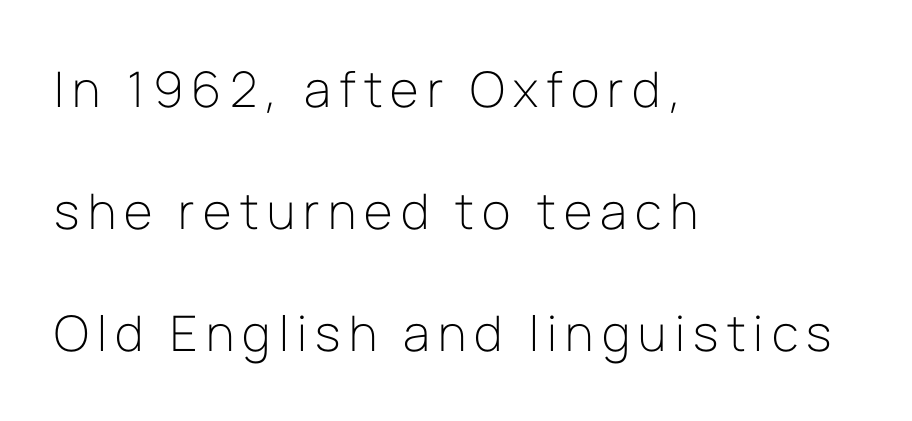
Q: Is the text bold? A: No.
Q: Is the text italic (slanted)? A: No, it is upright.
Q: Is the typeface a serif or a sans-serif typeface? A: Sans-serif.
Q: Is the text underlined? A: No.
Q: How is the paragraph aligned? A: Left-aligned.
Q: Is the spacing between lines tight, normal or loose? A: Loose.
Q: Width (condensed, normal, or wide)? A: Normal.
Q: Stroke contrast? A: Low.
Q: x-height? A: Medium.
Q: Monospaced? A: No.
